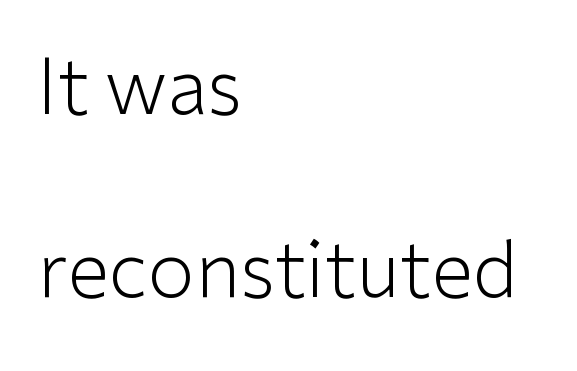
The image shows 76 px light sans-serif type, upright; set left-aligned, loose line spacing (2.41x), normal letter spacing, not underlined; low stroke contrast and a medium x-height.
